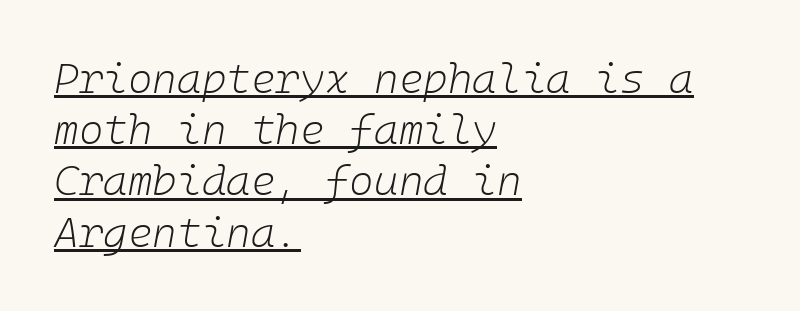
Underlining? Definitely there. Yep, that's italic — everything's leaning. Vertical stems look standard width or narrower in stroke. Leftover space on each line is placed entirely after the last word. The gaps between neighbouring characters are ordinary and unremarkable.
